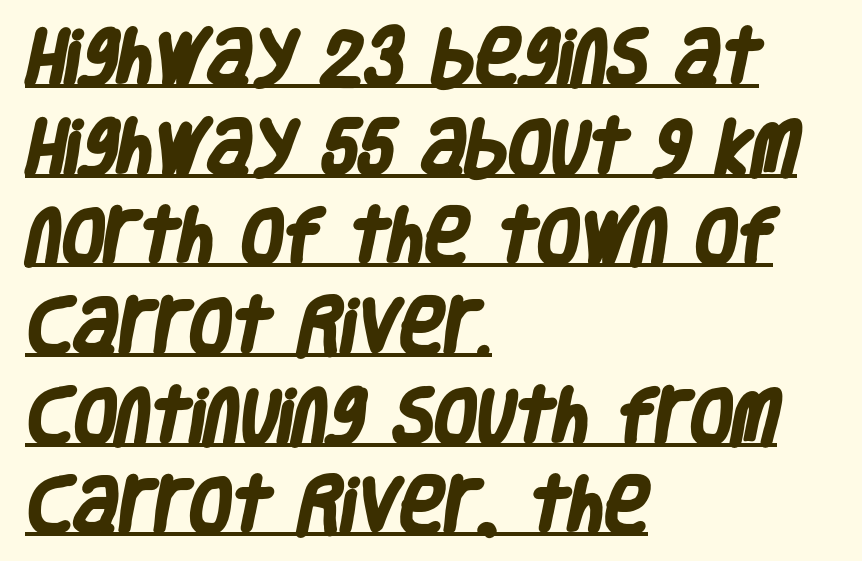
Q: Is the text bold? A: Yes.
Q: Is the typeface a serif or a sans-serif typeface? A: Sans-serif.
Q: Is the text underlined? A: Yes.
Q: How is the paragraph aligned? A: Left-aligned.
Q: Is the spacing between letters normal or unusually wide? A: Normal.
Q: Is the spacing between lines tight, normal or loose? A: Normal.
Q: Width (condensed, normal, or wide)? A: Condensed.
Q: Stroke contrast? A: Low.
Q: x-height? A: Large.
Q: Monospaced? A: No.
